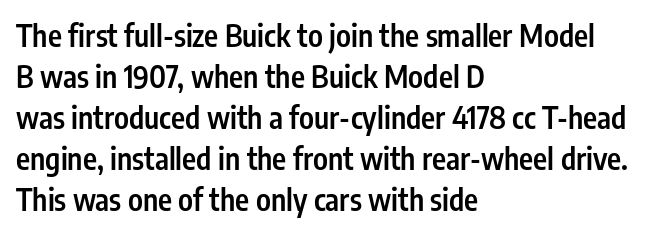
The image shows 30 px semibold, condensed sans-serif type, upright; set left-aligned, normal line spacing (1.37x), normal letter spacing, not underlined; low stroke contrast and a medium x-height.
